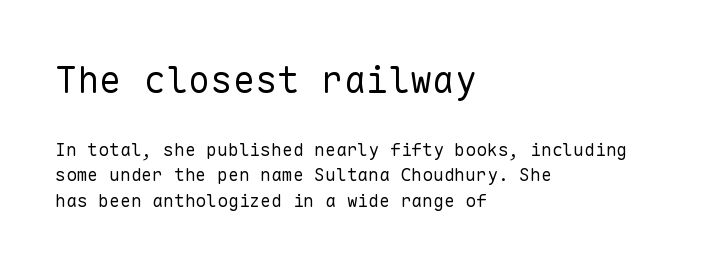
{"serif": "no", "italic": "no", "bold": "no", "weight": "regular", "width": "normal", "stroke_contrast": "low", "x_height": "medium", "monospaced": "yes", "underline": "no", "align": "left", "line_spacing": "normal", "line_spacing_ratio": 1.41, "letter_spacing": "normal", "letter_spacing_em": 0.0, "larger_block": "first", "size_ratio": 2.06, "glyph_px": 37}
